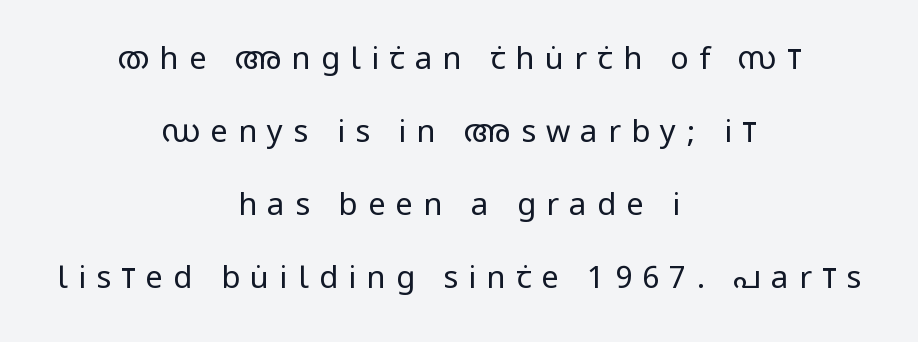
Q: Is the text bold? A: No.
Q: Is the text italic (slanted)? A: No, it is upright.
Q: Is the typeface a serif or a sans-serif typeface? A: Sans-serif.
Q: Is the text underlined? A: No.
Q: How is the paragraph aligned? A: Centered.
Q: Is the spacing between letters normal or unusually wide? A: Unusually wide.
Q: Is the spacing between lines tight, normal or loose? A: Loose.
Q: Width (condensed, normal, or wide)? A: Condensed.
Q: Stroke contrast? A: Low.
Q: x-height? A: Large.
Q: Monospaced? A: No.
